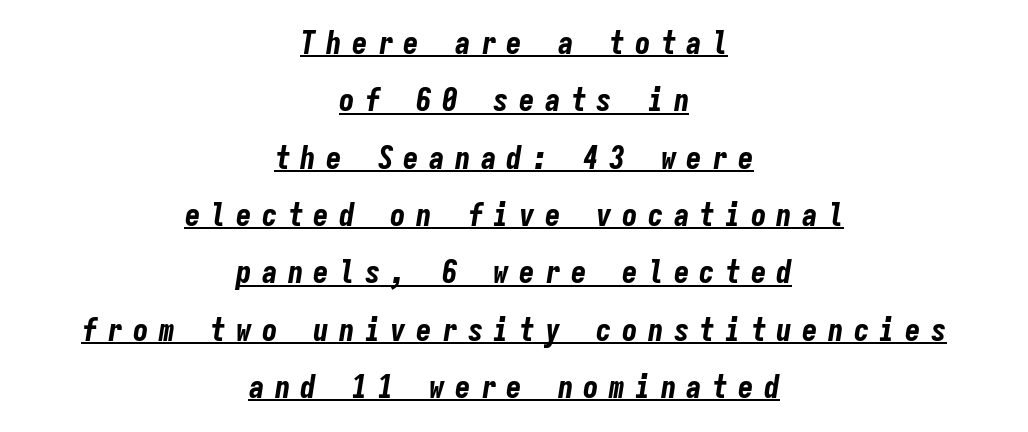
An italicized treatment has been applied to the whole sample. The face used here is monospaced, like something from a code editor. The letters are bold, with thick, heavy strokes. Each word looks stretched out because of the extra space between its letters.
